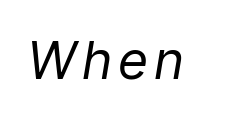
The letters advance in unequal steps, a hallmark of proportional type. The typesetting does not lean heavy: it is not bold. Quick note: italic. Check the space under the baseline: it is left empty.
